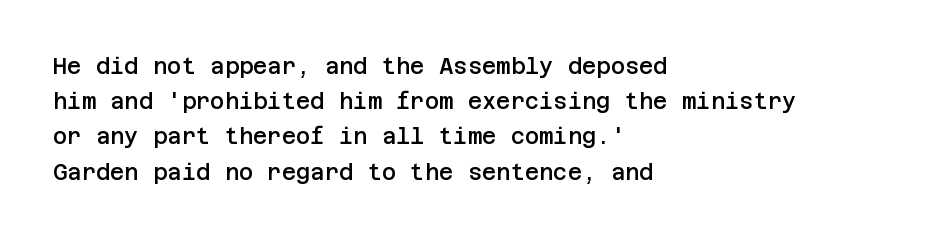
The image shows 22 px text type, upright; set left-aligned, normal line spacing (1.6x), normal letter spacing, not underlined.
